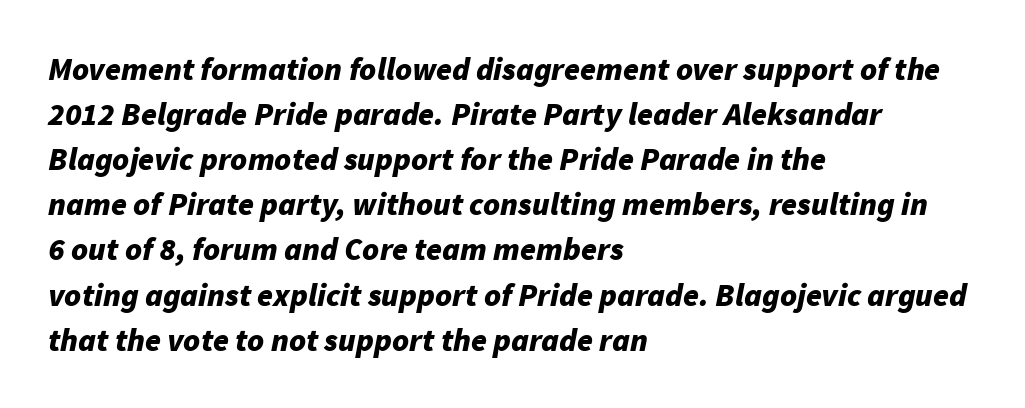
Look at the stroke-to-counter ratio: heavy, a bold. In terms of letterspacing, this is plain default setting. You could not count columns in this text — the font is proportionally spaced. One glance says typical: line gaps are just what's usual. The letters are slanted; this is an italic face. The ragged edge is on the right, which tells us the setting is flush left.
